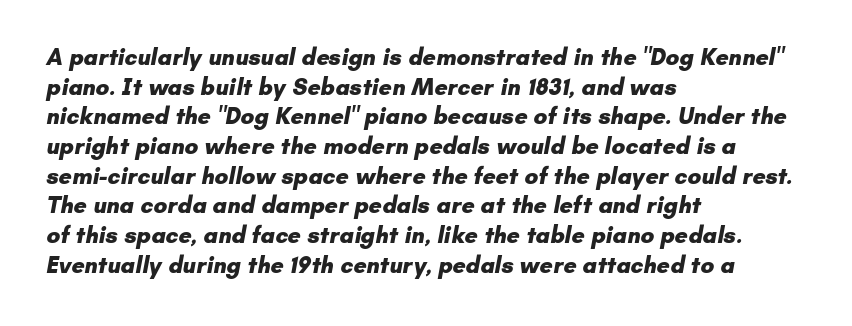
The image shows 23 px bold type; set left-aligned, normal line spacing (1.29x), normal letter spacing, not underlined.
